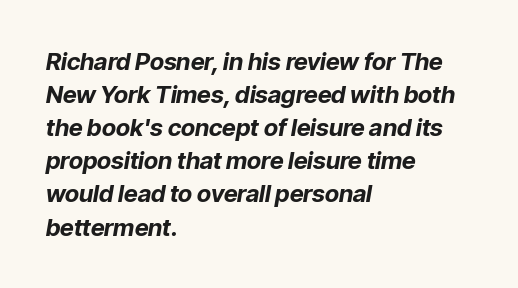
The axis of the letterforms is tilted away from vertical. Pretty heavy lettering here — definitely bold. The lines in this sample share a left origin and differ only in where they stop. Beneath every word, the page is bare.
